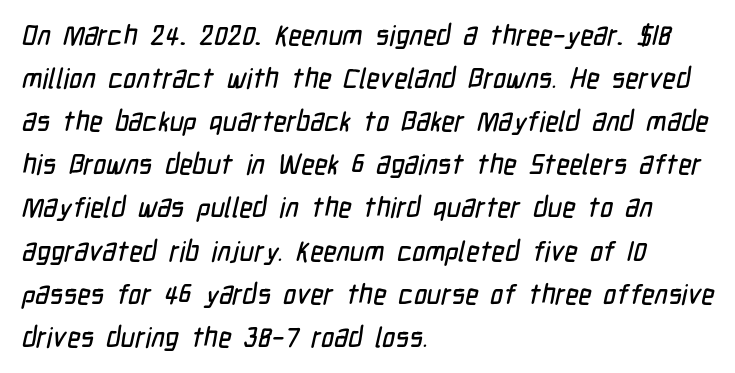
A sans-serif font was chosen for this passage. Note the varied advance widths — an 'i' is clearly narrower than an 'm'. The baseline area is clear. This rendering leaves character spacing at its baseline value.
